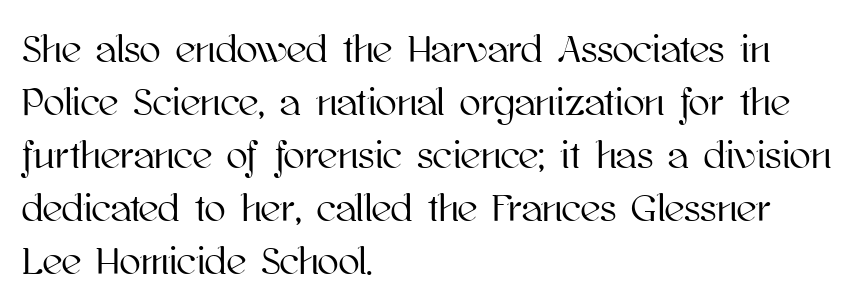
Q: Is the text italic (slanted)? A: No, it is upright.
Q: Is the text underlined? A: No.
Q: How is the paragraph aligned? A: Left-aligned.
Q: Is the spacing between letters normal or unusually wide? A: Normal.
Q: Is the spacing between lines tight, normal or loose? A: Normal.
Q: Width (condensed, normal, or wide)? A: Normal.
Q: Stroke contrast? A: High.
Q: x-height? A: Medium.
Q: Monospaced? A: No.
